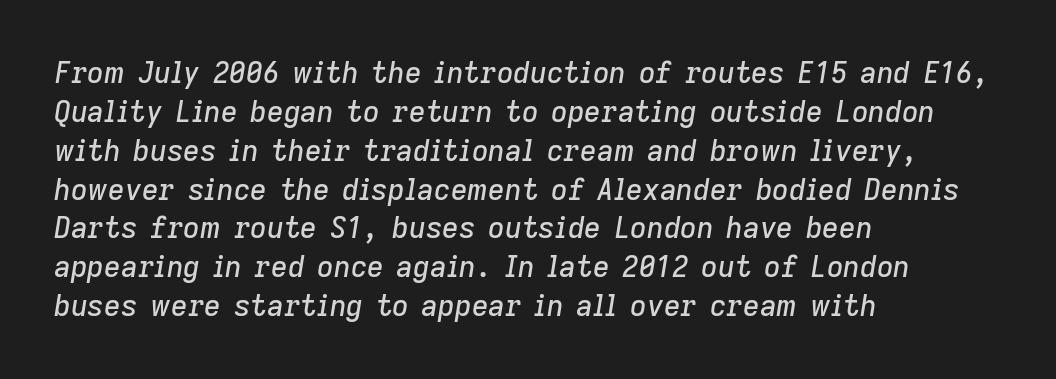
Q: Is the text italic (slanted)? A: Yes, it leans right by about 9 degrees.
Q: Is the text underlined? A: No.
Q: How is the paragraph aligned? A: Left-aligned.
Q: Is the spacing between letters normal or unusually wide? A: Normal.
Q: Is the spacing between lines tight, normal or loose? A: Normal.
Q: Width (condensed, normal, or wide)? A: Normal.
Q: Stroke contrast? A: Low.
Q: x-height? A: Medium.
Q: Monospaced? A: No.
